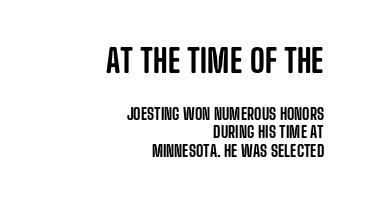
{"serif": "no", "italic": "no", "width": "condensed", "stroke_contrast": "low", "x_height": "large", "monospaced": "no", "underline": "no", "align": "right", "line_spacing_ratio": 1.16, "letter_spacing": "normal", "letter_spacing_em": 0.0, "larger_block": "first", "size_ratio": 2.0, "glyph_px": 32}
